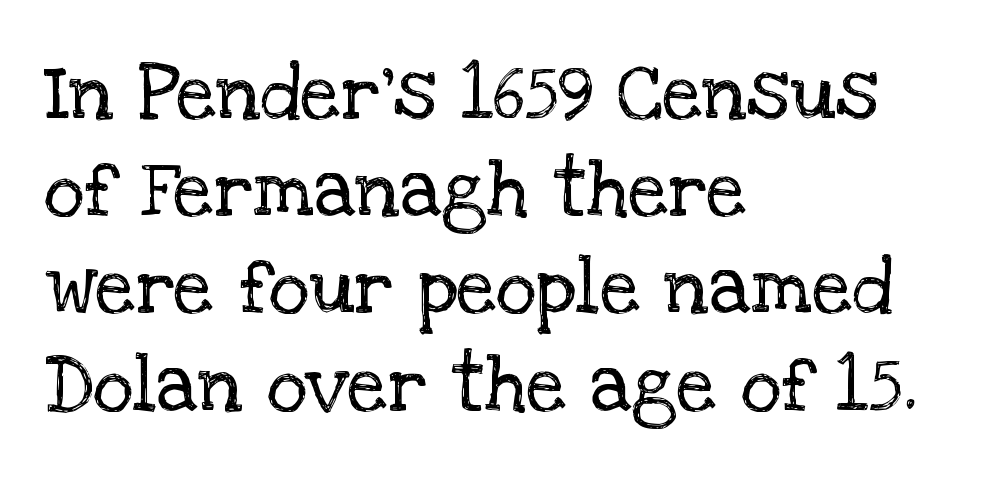
Varying glyph widths throughout — classic text-font behaviour. Summary of weight: not heavy and not bold. All the whitespace from short lines collects on the right. The rendering shows small feet on the letterforms — a serif design.
